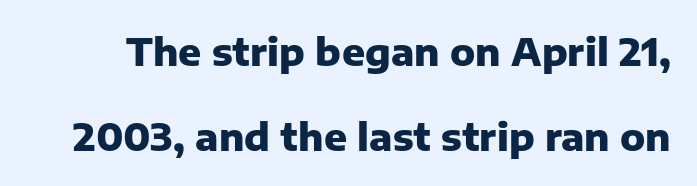
Character widths vary here, with narrow letters taking less room than wide ones. Check where the strokes stop: nothing finishes them off — pure sans. Glyph-to-glyph distance matches everyday printed text. Italic? Not at all — the glyphs are vertical. The characters look thick and weighty, a clear bold. The strip under each line holds only bare page.
